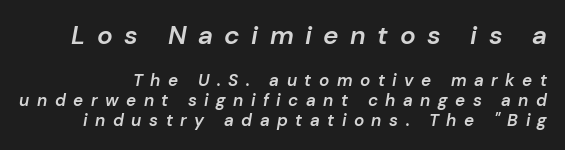
Q: Is the text bold? A: Semi-bold.
Q: Is the text italic (slanted)? A: Yes, it leans right by about 10 degrees.
Q: Is the text underlined? A: No.
Q: Is the spacing between letters normal or unusually wide? A: Unusually wide.
Q: Which block of text is set in a larger size, the first (top) or the second (bottom)? A: The first (top) one.
